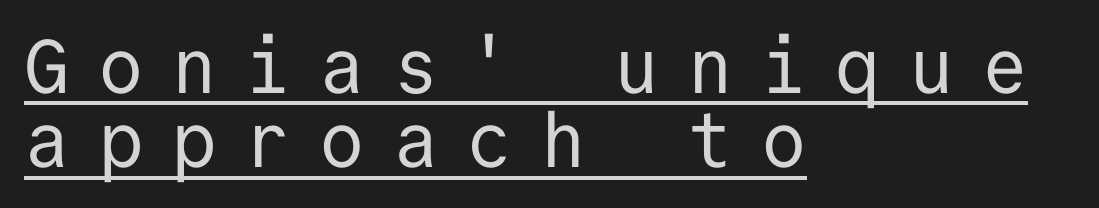
Q: Is the text bold? A: No.
Q: Is the text italic (slanted)? A: No, it is upright.
Q: Is the typeface a serif or a sans-serif typeface? A: Sans-serif.
Q: Is the text underlined? A: Yes.
Q: How is the paragraph aligned? A: Left-aligned.
Q: Is the spacing between letters normal or unusually wide? A: Unusually wide.
Q: Is the spacing between lines tight, normal or loose? A: Tight.
Q: Width (condensed, normal, or wide)? A: Normal.
Q: Stroke contrast? A: Low.
Q: x-height? A: Medium.
Q: Monospaced? A: Yes.
